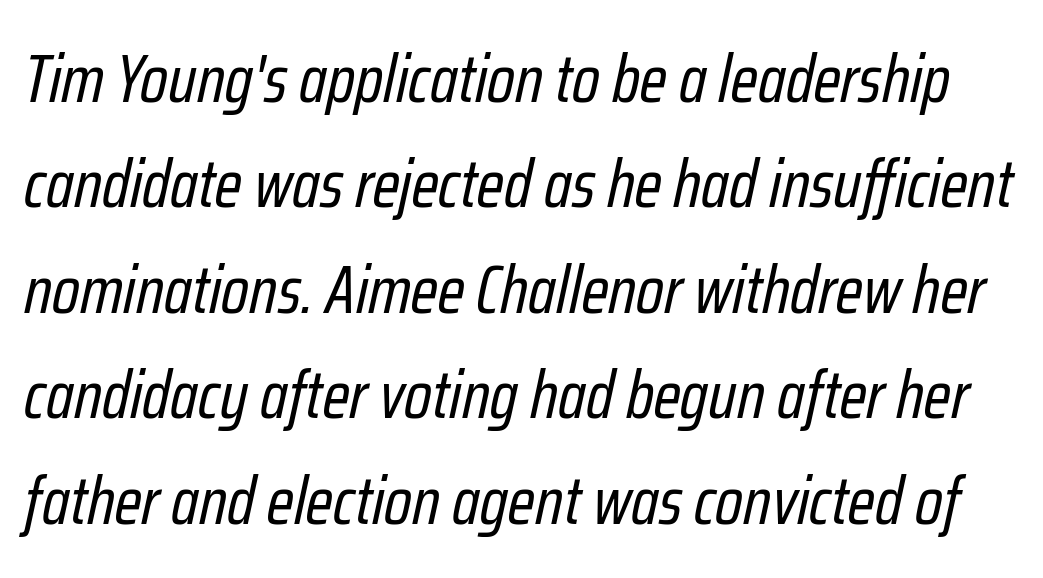
{"italic": "yes", "lean": "right", "slant_degrees": 12, "bold": "no", "weight": "regular", "width": "condensed", "stroke_contrast": "low", "x_height": "medium", "monospaced": "no", "underline": "no", "line_spacing": "normal", "line_spacing_ratio": 1.55, "letter_spacing": "normal", "letter_spacing_em": 0.0, "glyph_px": 68}
